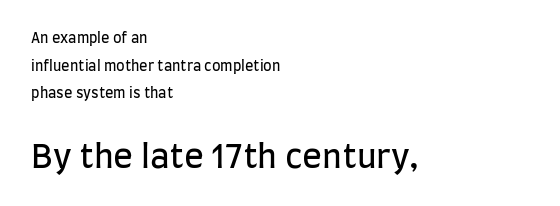
{"serif": "no", "italic": "no", "bold": "no", "weight": "regular", "width": "condensed", "stroke_contrast": "low", "x_height": "large", "monospaced": "no", "underline": "no", "align": "left", "line_spacing": "loose", "line_spacing_ratio": 1.98, "letter_spacing": "normal", "letter_spacing_em": 0.0, "larger_block": "second", "size_ratio": 2.36, "glyph_px": 33}
